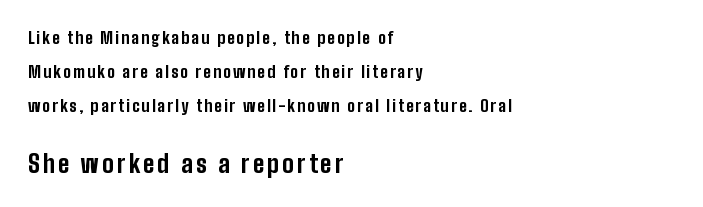
The image shows 24 px bold type, upright; set left-aligned, loose line spacing (2.12x), not underlined; the second (bottom) block is 1.5x larger.
